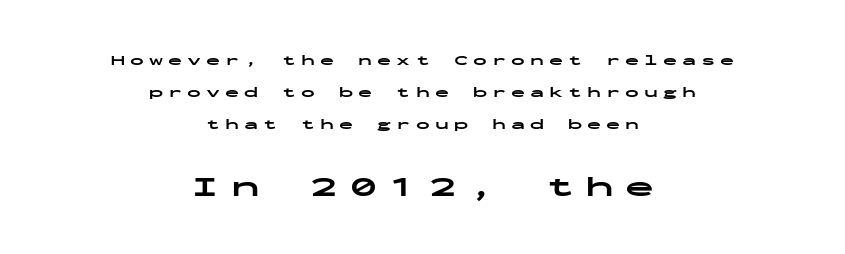
The image shows 29 px bold, wide sans-serif type, upright, monospaced; set centered, loose line spacing (2.27x), unusually wide letter spacing (+0.36 em), not underlined; the second (bottom) block is 2.07x larger; low stroke contrast and a medium x-height.
